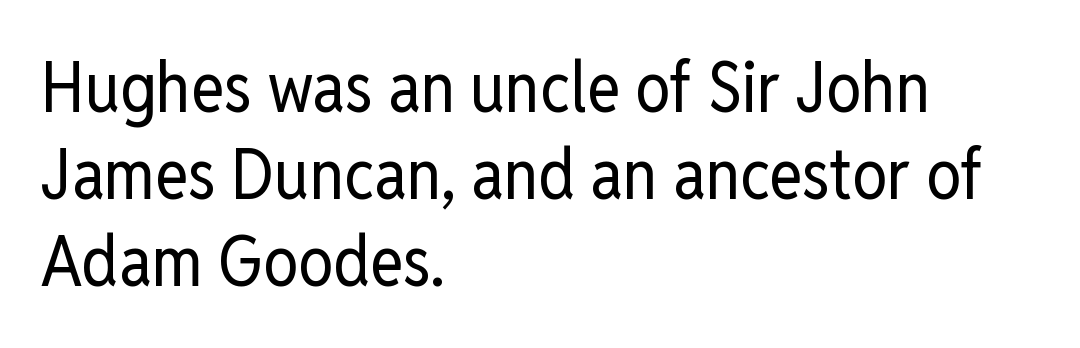
Q: Is the text bold? A: No.
Q: Is the text italic (slanted)? A: No, it is upright.
Q: Is the typeface a serif or a sans-serif typeface? A: Sans-serif.
Q: Is the text underlined? A: No.
Q: How is the paragraph aligned? A: Left-aligned.
Q: Is the spacing between letters normal or unusually wide? A: Normal.
Q: Width (condensed, normal, or wide)? A: Condensed.
Q: Stroke contrast? A: Low.
Q: x-height? A: Medium.
Q: Monospaced? A: No.
